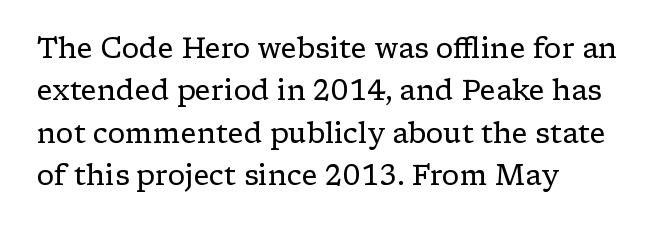
Q: Is the text bold? A: No.
Q: Is the text italic (slanted)? A: No, it is upright.
Q: Is the typeface a serif or a sans-serif typeface? A: Serif.
Q: Is the text underlined? A: No.
Q: How is the paragraph aligned? A: Left-aligned.
Q: Is the spacing between letters normal or unusually wide? A: Normal.
Q: Is the spacing between lines tight, normal or loose? A: Normal.
Q: Width (condensed, normal, or wide)? A: Wide.
Q: Stroke contrast? A: Low.
Q: x-height? A: Medium.
Q: Monospaced? A: No.
